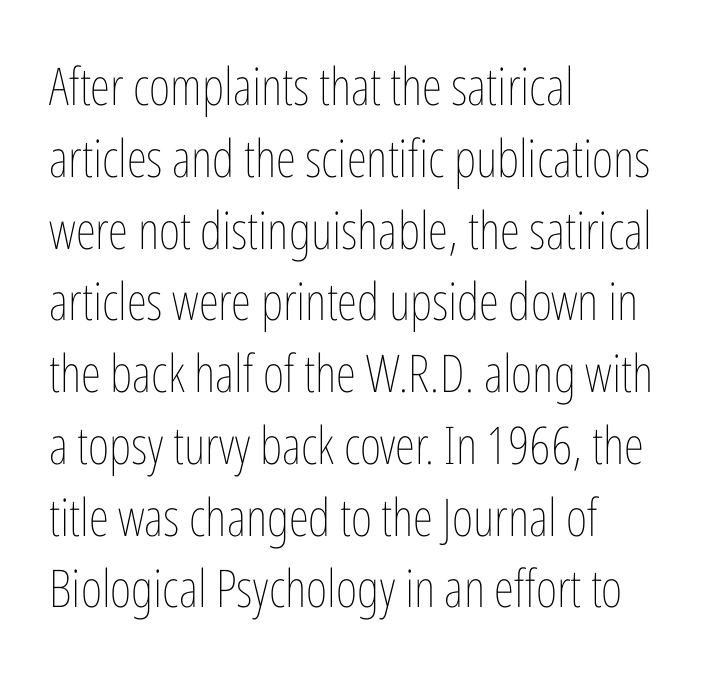
The image shows 52 px thin, condensed type, upright; set left-aligned, normal line spacing (1.38x), normal letter spacing, not underlined; low stroke contrast and a medium x-height.
